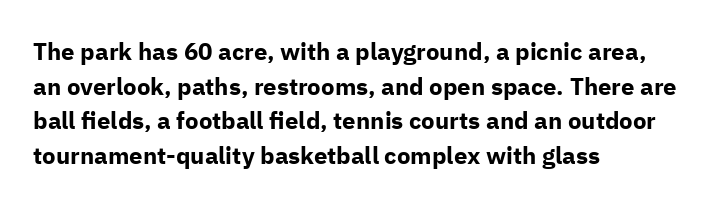
The image shows 24 px bold type, upright; set left-aligned, normal line spacing (1.44x), normal letter spacing, not underlined.
